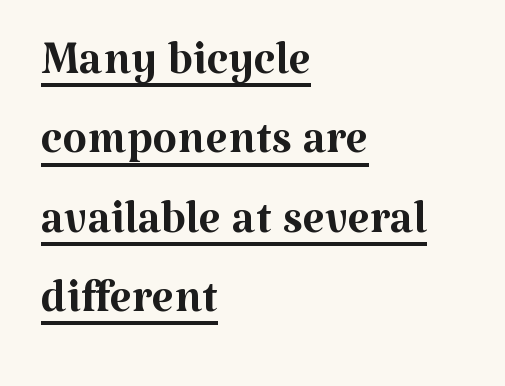
Q: Is the text bold? A: No.
Q: Is the text italic (slanted)? A: No, it is upright.
Q: Is the typeface a serif or a sans-serif typeface? A: Serif.
Q: Is the text underlined? A: Yes.
Q: How is the paragraph aligned? A: Left-aligned.
Q: Is the spacing between letters normal or unusually wide? A: Normal.
Q: Width (condensed, normal, or wide)? A: Normal.
Q: Stroke contrast? A: Medium.
Q: x-height? A: Medium.
Q: Monospaced? A: No.
